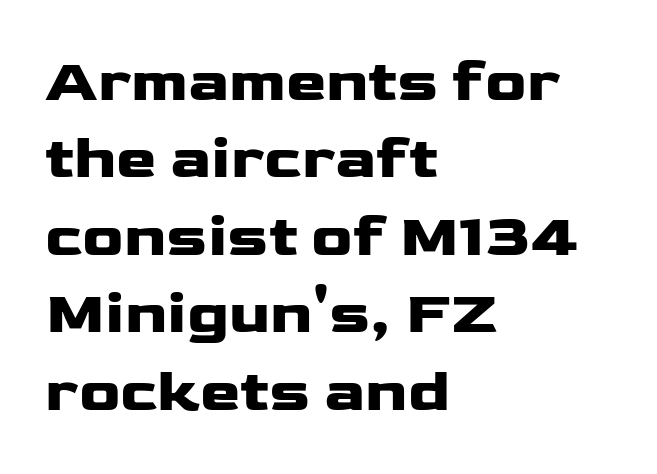
The image shows 61 px heavy, wide sans-serif type, upright; set left-aligned, normal line spacing (1.27x), normal letter spacing, not underlined; low stroke contrast and a medium x-height.
